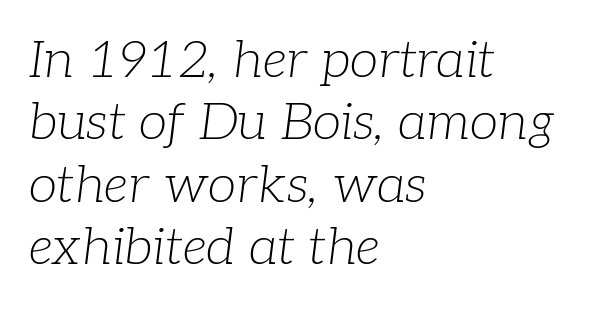
Q: Is the text bold? A: No.
Q: Is the text italic (slanted)? A: Yes, it leans right by about 7 degrees.
Q: Is the typeface a serif or a sans-serif typeface? A: Serif.
Q: Is the text underlined? A: No.
Q: How is the paragraph aligned? A: Left-aligned.
Q: Is the spacing between letters normal or unusually wide? A: Normal.
Q: Width (condensed, normal, or wide)? A: Normal.
Q: Stroke contrast? A: Low.
Q: x-height? A: Medium.
Q: Monospaced? A: No.
